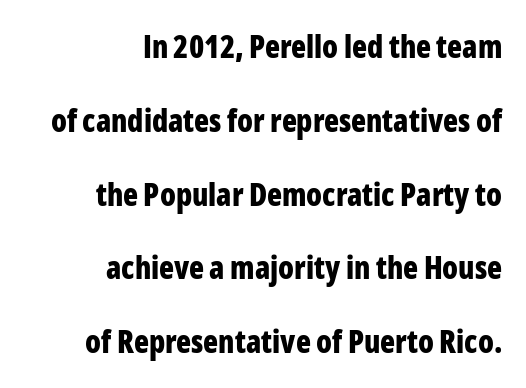
No italicization has been applied; the sample stays upright. Pretty heavy lettering here — definitely bold. Honestly, there is no underline to notice here at all. The passage shown stacks its lines with a broad gap.
